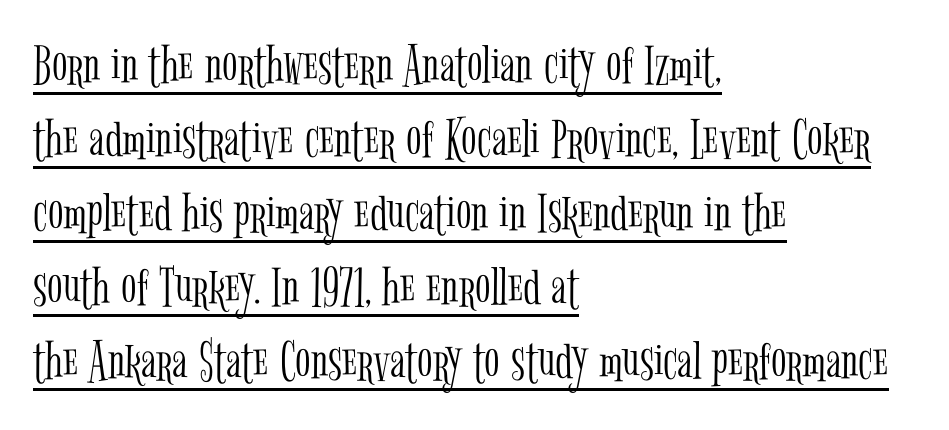
{"serif": "yes", "italic": "no", "bold": "no", "weight": "light", "width": "condensed", "stroke_contrast": "low", "x_height": "medium", "monospaced": "no", "underline": "yes", "align": "left", "line_spacing": "normal", "line_spacing_ratio": 1.3, "letter_spacing": "normal", "letter_spacing_em": 0.0, "glyph_px": 57}
